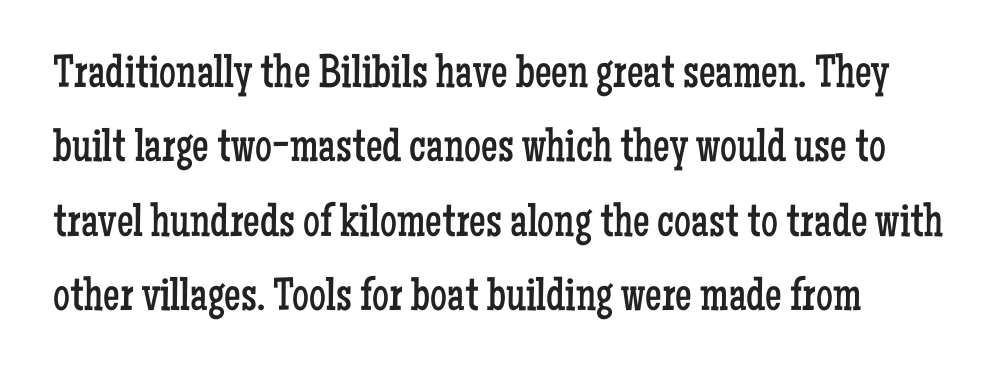
Honestly, the letter spacing is just normal — you wouldn't notice it. The text was rendered using a seriffed face with decorative stroke endings. Notice how the stems are strictly vertical — no italics here. The rows are spaced the way most documents space them.
